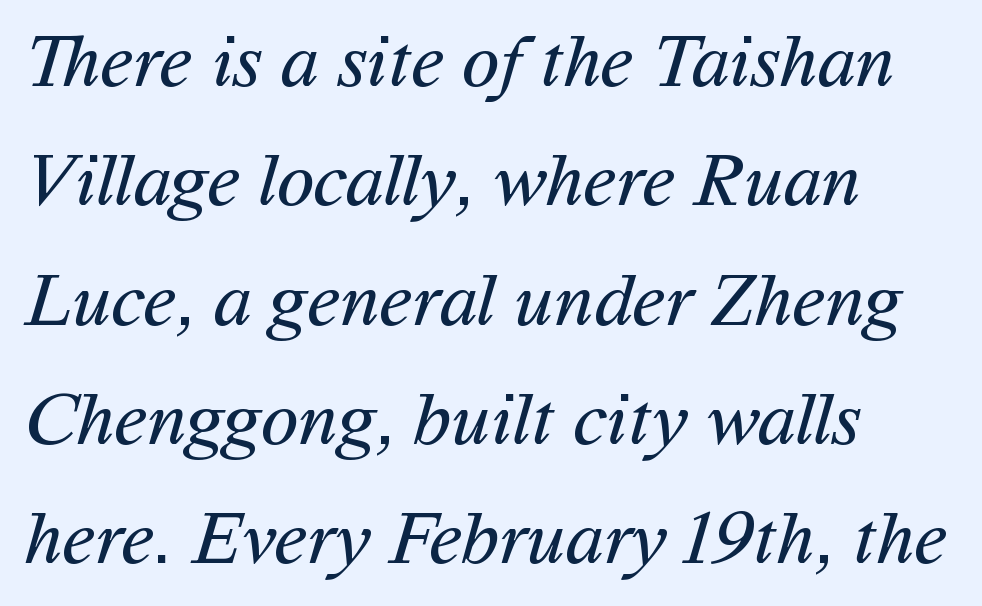
Layout note: lines flush left. What's the leading like? Ordinary, nothing unusual. The tracking reads as untouched default to a designer's eye. Weight: not bold — regular or lighter.
